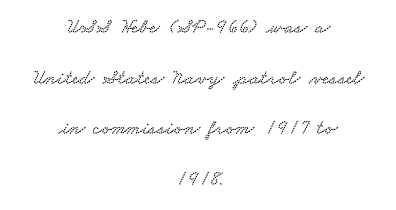
Every row of glyphs is offset so its center matches the block's center. The gap between lines stays unmarked. One glance says open: line gaps are wider than usual. Between one letter and the next there's only the usual sliver of space.
